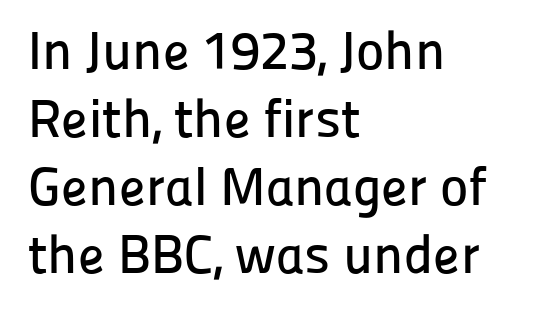
Reading down the column, the eye jumps a familiar distance to each next line. The letters stand straight up with perfectly vertical stems. Observe the ordinary spacing: letters are neighbours, not strangers. This sample has the flowing, uneven cadence of proportional lettering. Caption: multi-line text, flush left, ragged right.
